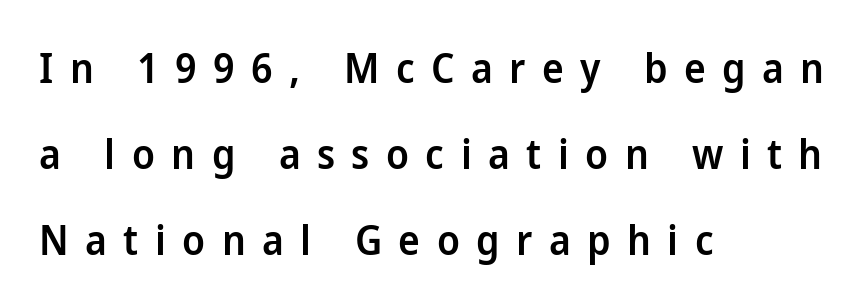
{"serif": "no", "italic": "no", "bold": "semi", "weight": "semibold", "width": "normal", "stroke_contrast": "low", "x_height": "medium", "monospaced": "no", "underline": "no", "align": "left", "line_spacing": "loose", "line_spacing_ratio": 2.1, "letter_spacing": "wide", "letter_spacing_em": 0.4, "glyph_px": 41}
